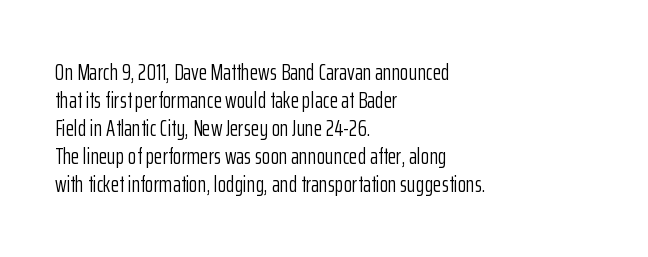
{"italic": "no", "bold": "no", "underline": "no", "align": "left", "line_spacing": "normal", "line_spacing_ratio": 1.27, "letter_spacing": "normal", "letter_spacing_em": 0.0, "glyph_px": 22}
